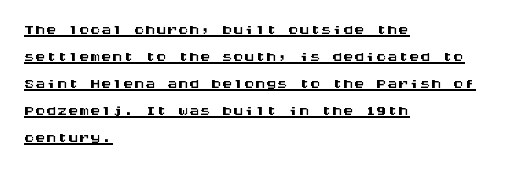
Q: Is the text italic (slanted)? A: No, it is upright.
Q: Is the text underlined? A: Yes.
Q: How is the paragraph aligned? A: Left-aligned.
Q: Is the spacing between letters normal or unusually wide? A: Normal.
